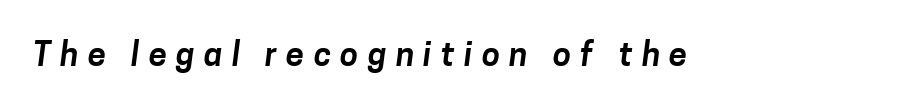
The image shows 33 px sans-serif type; set unusually wide letter spacing (+0.28 em), not underlined; low stroke contrast and a medium x-height.
